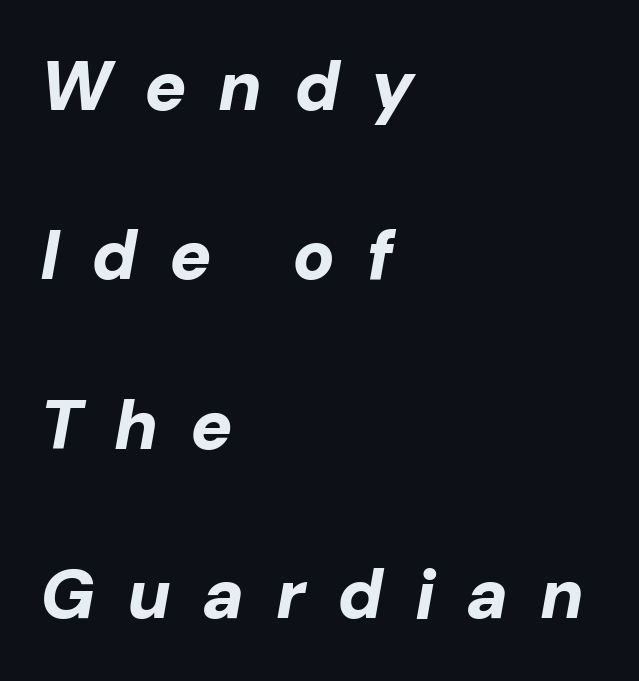
The image shows 70 px bold type, italic (leaning right); set left-aligned, loose line spacing (2.42x), unusually wide letter spacing (+0.45 em), not underlined; low stroke contrast and a medium x-height.
